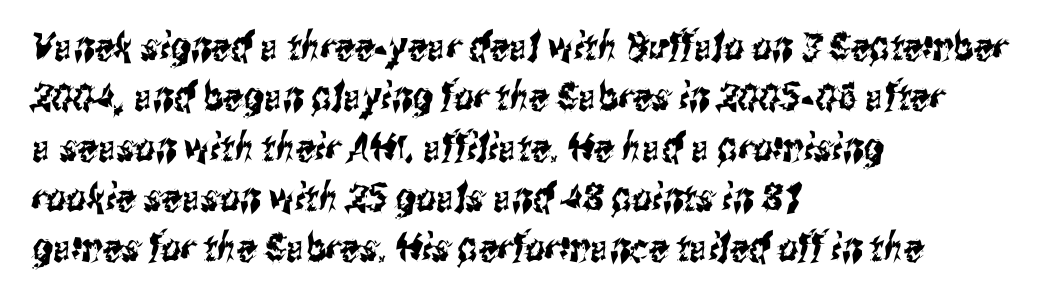
Characters follow at the spacing the type designer built in. A typesetter would call this proportional, since set widths differ per character. Reading down the block, your eye returns to a fixed left position each line. Underlining? Definitely not there. Vertically, the passage feels balanced, rows spaced as you'd expect.
